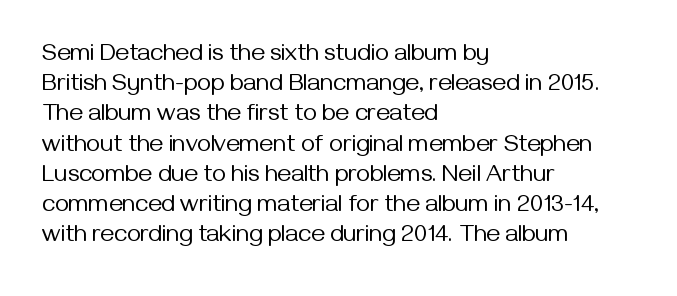
{"italic": "no", "bold": "no", "underline": "no", "align": "left", "line_spacing": "normal", "line_spacing_ratio": 1.26, "letter_spacing": "normal", "letter_spacing_em": 0.0, "glyph_px": 24}
